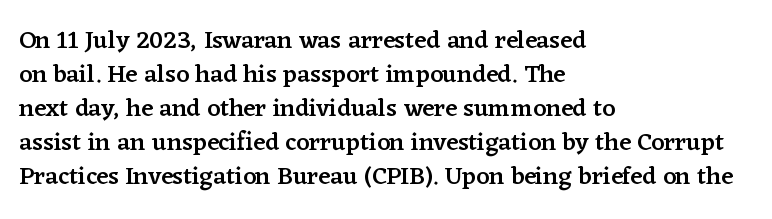
The image shows 25 px text type, upright; set left-aligned, normal line spacing (1.36x), normal letter spacing, not underlined.
